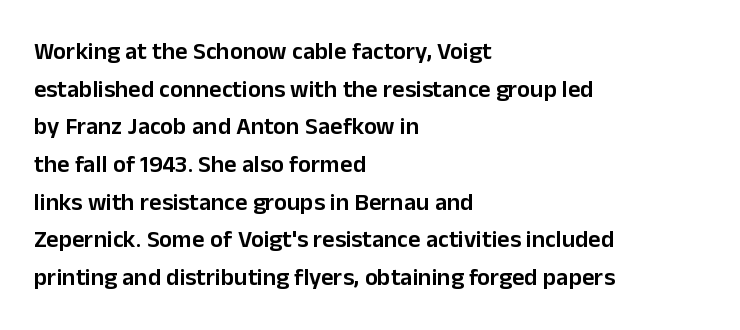
{"italic": "no", "bold": "semi", "underline": "no", "align": "left", "line_spacing": "normal", "line_spacing_ratio": 1.57, "letter_spacing": "normal", "letter_spacing_em": 0.0, "glyph_px": 24}
